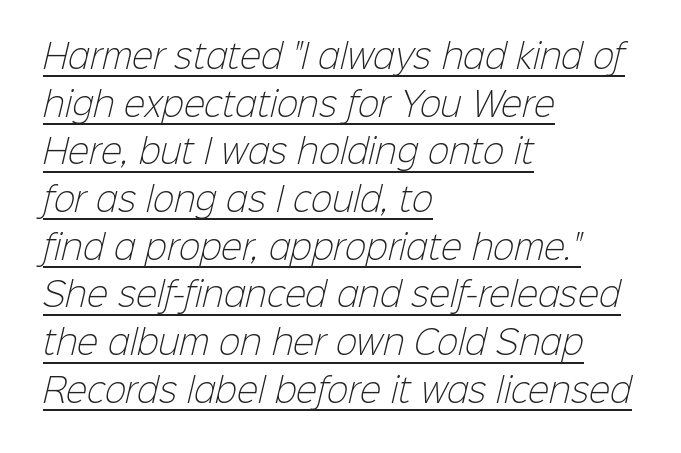
Honestly, the row spacing looks completely unremarkable. Letter spacing: default. The specimen includes a rule beneath the text block's lines. On a weight scale, this lands at 450 or below. Is this a fixed-width face? No — the glyphs have proportional, varying widths.
